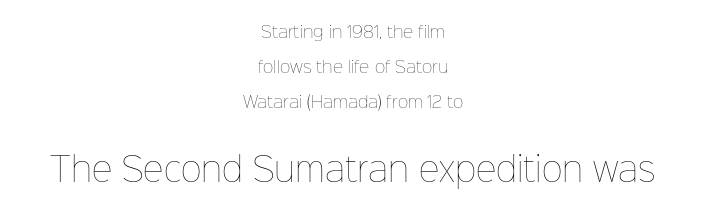
In terms of leading, this rendering errs on the spacious side. When letters stand straight like this, we call the style roman or upright. The space beneath each line is pristine and unruled. These lines are rendered in a variable-pitch font.
